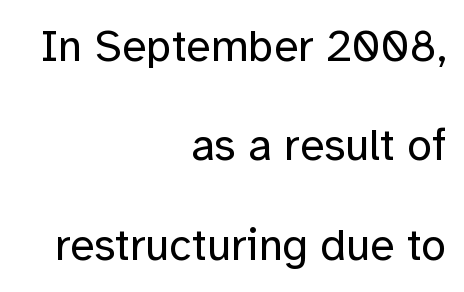
Q: Is the text bold? A: No.
Q: Is the text italic (slanted)? A: No, it is upright.
Q: Is the typeface a serif or a sans-serif typeface? A: Sans-serif.
Q: Is the text underlined? A: No.
Q: How is the paragraph aligned? A: Right-aligned.
Q: Is the spacing between letters normal or unusually wide? A: Normal.
Q: Is the spacing between lines tight, normal or loose? A: Loose.
Q: Width (condensed, normal, or wide)? A: Normal.
Q: Stroke contrast? A: Low.
Q: x-height? A: Medium.
Q: Monospaced? A: No.
